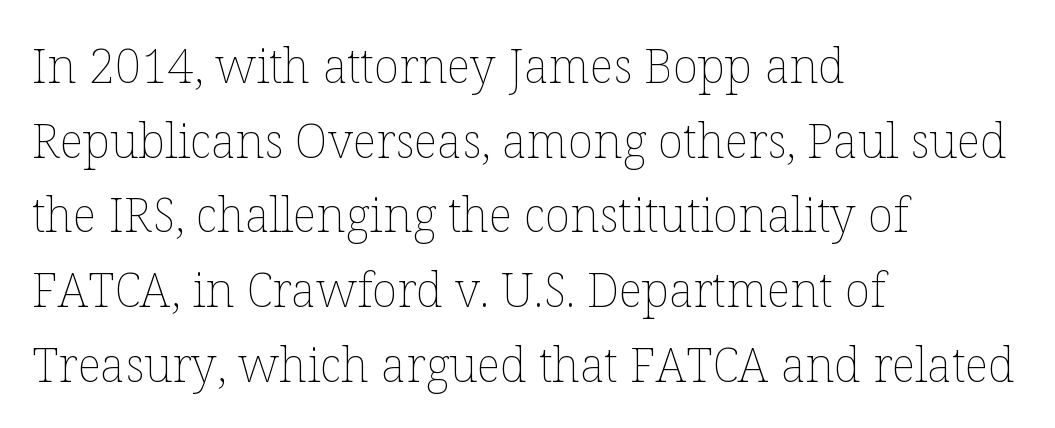
{"italic": "no", "bold": "no", "weight": "thin", "width": "normal", "stroke_contrast": "low", "x_height": "medium", "monospaced": "no", "underline": "no", "align": "left", "line_spacing": "normal", "line_spacing_ratio": 1.59, "letter_spacing": "normal", "letter_spacing_em": 0.0, "glyph_px": 47}
